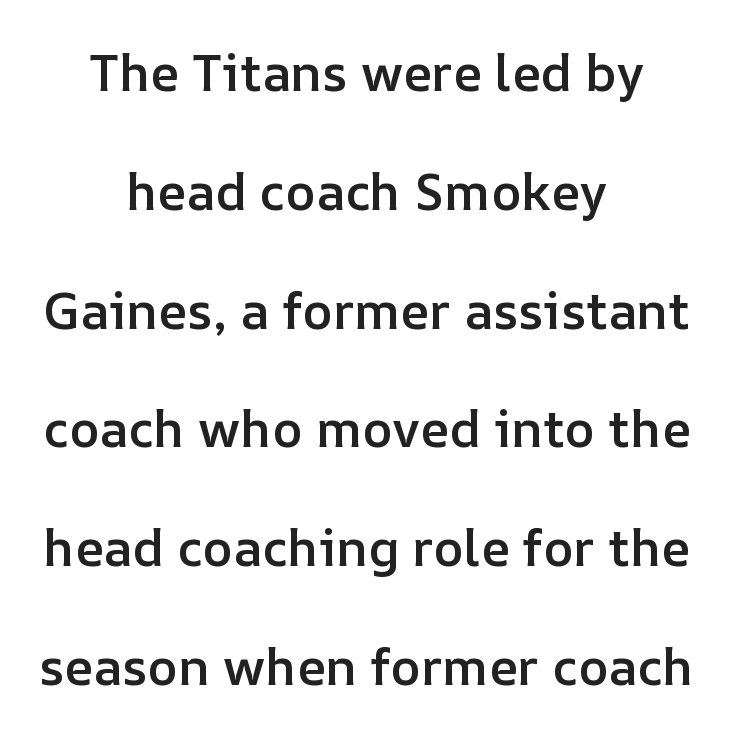
Q: Is the text bold? A: Semi-bold.
Q: Is the text italic (slanted)? A: No, it is upright.
Q: Is the text underlined? A: No.
Q: How is the paragraph aligned? A: Centered.
Q: Is the spacing between letters normal or unusually wide? A: Normal.
Q: Is the spacing between lines tight, normal or loose? A: Loose.
Q: Width (condensed, normal, or wide)? A: Normal.
Q: Stroke contrast? A: Low.
Q: x-height? A: Medium.
Q: Monospaced? A: No.
